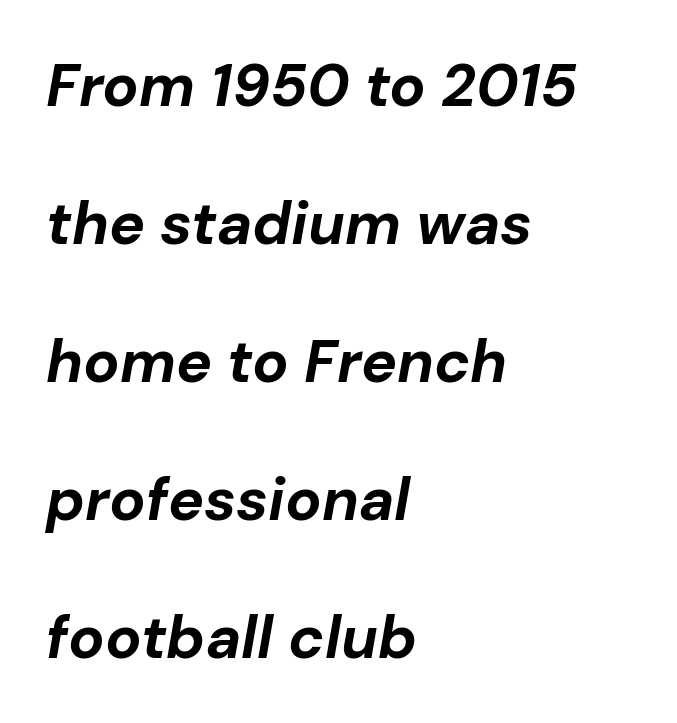
Q: Is the text bold? A: Yes.
Q: Is the text italic (slanted)? A: Yes, it leans right by about 10 degrees.
Q: Is the text underlined? A: No.
Q: How is the paragraph aligned? A: Left-aligned.
Q: Is the spacing between letters normal or unusually wide? A: Normal.
Q: Is the spacing between lines tight, normal or loose? A: Loose.
Q: Width (condensed, normal, or wide)? A: Normal.
Q: Stroke contrast? A: Low.
Q: x-height? A: Medium.
Q: Monospaced? A: No.
